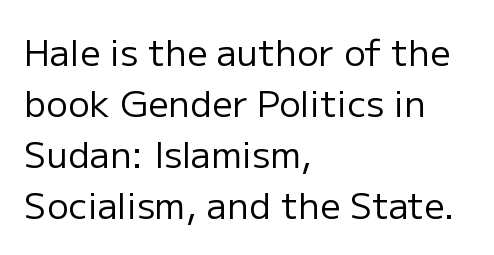
{"serif": "no", "italic": "no", "bold": "no", "weight": "regular", "width": "normal", "stroke_contrast": "low", "x_height": "medium", "monospaced": "no", "underline": "no", "align": "left", "line_spacing": "normal", "line_spacing_ratio": 1.42, "letter_spacing": "normal", "letter_spacing_em": 0.0, "glyph_px": 36}
